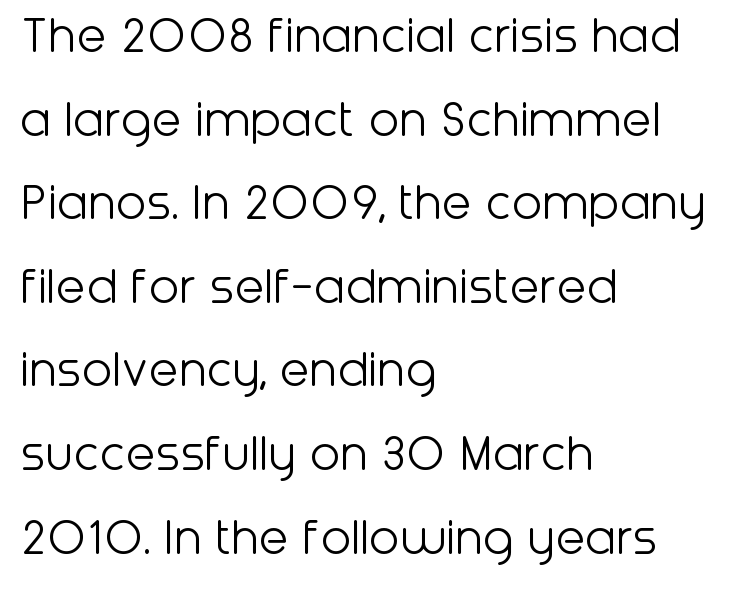
No extra ink here — the face is not bold. In terms of leading, this rendering sits right in the middle. The designer went with a sans here, leaving each stem footless. The lines are quadded left. A typesetter would call this zero additional tracking.
